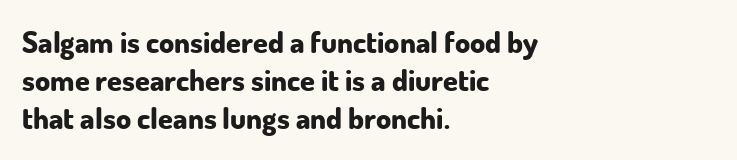
The image shows 30 px bold sans-serif type, upright; set left-aligned, normal line spacing (1.27x), normal letter spacing, not underlined; low stroke contrast and a small x-height.
